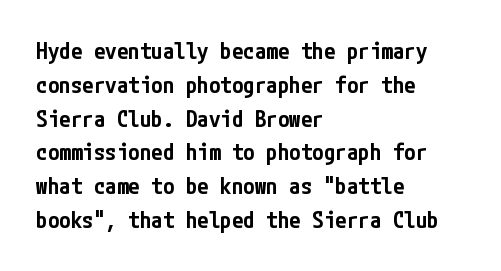
Q: Is the text bold? A: Semi-bold.
Q: Is the text italic (slanted)? A: No, it is upright.
Q: Is the text underlined? A: No.
Q: How is the paragraph aligned? A: Left-aligned.
Q: Is the spacing between letters normal or unusually wide? A: Normal.
Q: Is the spacing between lines tight, normal or loose? A: Normal.
